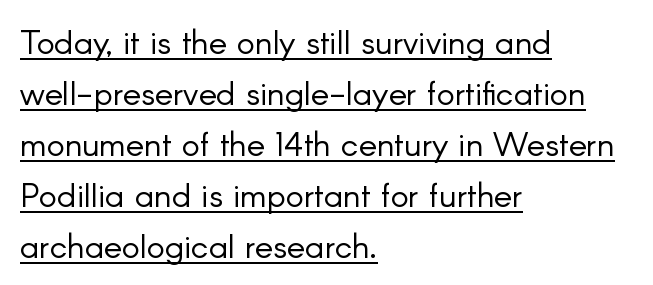
{"serif": "no", "italic": "no", "bold": "no", "weight": "light", "width": "normal", "stroke_contrast": "low", "x_height": "small", "monospaced": "no", "underline": "yes", "align": "left", "line_spacing": "normal", "line_spacing_ratio": 1.5, "letter_spacing": "normal", "letter_spacing_em": 0.0, "glyph_px": 34}
